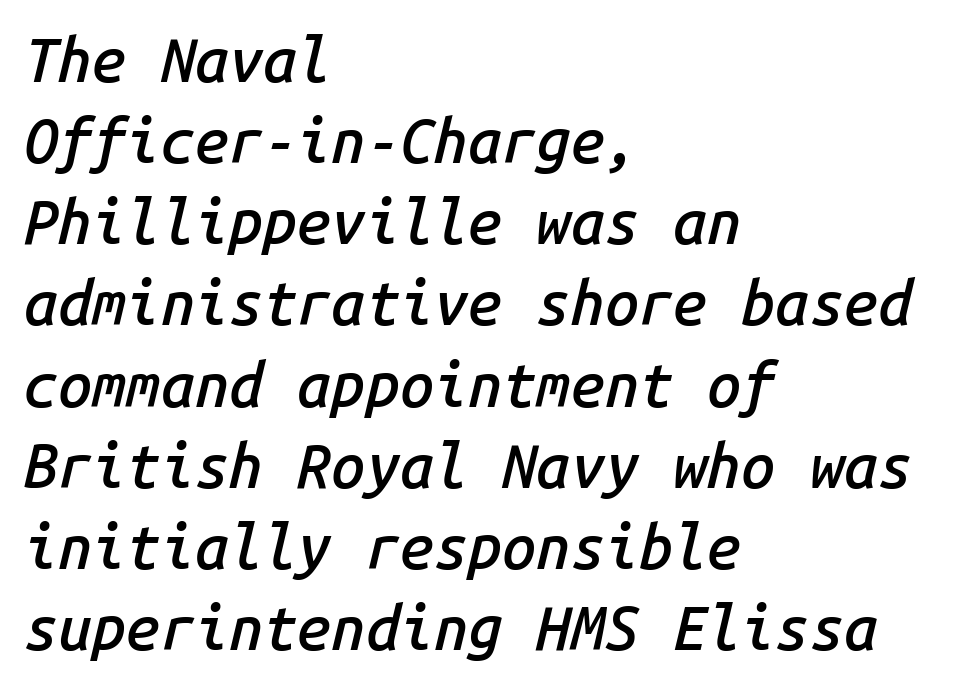
Q: Is the text bold? A: Semi-bold.
Q: Is the text italic (slanted)? A: Yes, it leans right by about 14 degrees.
Q: Is the text underlined? A: No.
Q: How is the paragraph aligned? A: Left-aligned.
Q: Is the spacing between letters normal or unusually wide? A: Normal.
Q: Is the spacing between lines tight, normal or loose? A: Normal.
Q: Width (condensed, normal, or wide)? A: Normal.
Q: Stroke contrast? A: Low.
Q: x-height? A: Medium.
Q: Monospaced? A: Yes.
